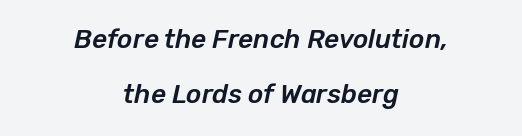
{"italic": "yes", "lean": "right", "slant_degrees": 12, "underline": "no", "align": "center", "line_spacing": "loose", "line_spacing_ratio": 2.12, "letter_spacing": "normal", "letter_spacing_em": 0.0, "glyph_px": 26}
